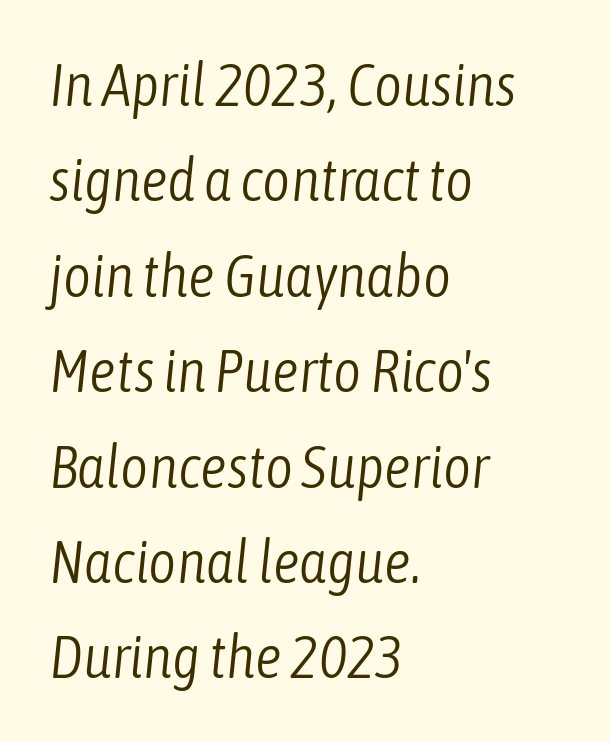
{"italic": "yes", "lean": "right", "slant_degrees": 6, "bold": "no", "weight": "light", "width": "condensed", "stroke_contrast": "low", "x_height": "medium", "monospaced": "no", "underline": "no", "align": "left", "line_spacing": "normal", "line_spacing_ratio": 1.59, "letter_spacing": "normal", "letter_spacing_em": 0.0, "glyph_px": 60}
